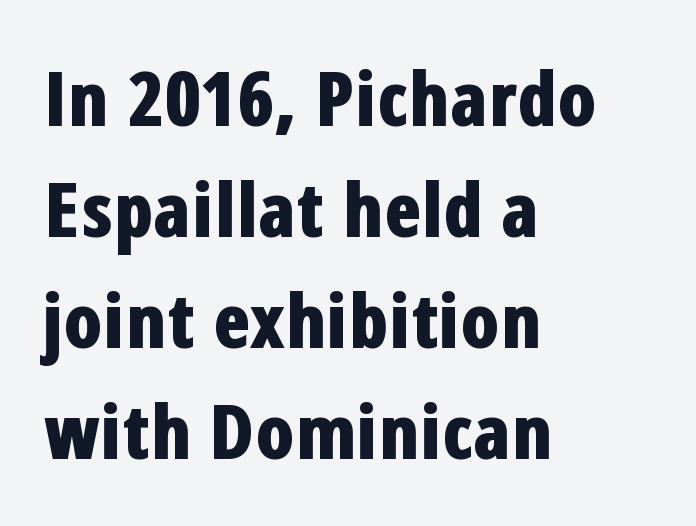
Typesetter's note: full bold, strokes at maximum text heaviness. Varying glyph widths throughout — classic text-font behaviour. Casual observation: everything's shoved over to the left. The strip under each line holds only bare page. Look at the bottom of the vertical strokes: they stop flat, with no serifs.
